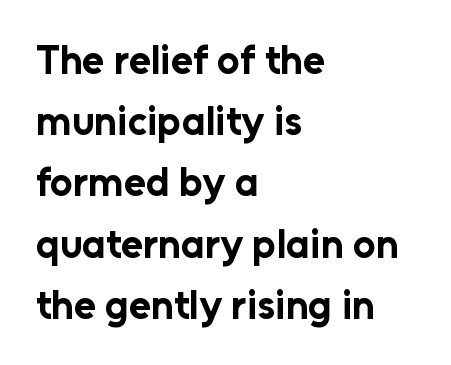
The image shows 40 px bold sans-serif type, upright; set left-aligned, normal line spacing (1.53x), normal letter spacing, not underlined; low stroke contrast and a medium x-height.
